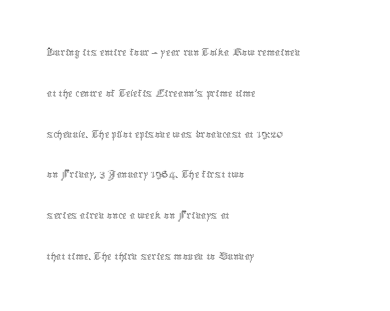
Q: Is the text bold? A: No.
Q: Is the text italic (slanted)? A: No, it is upright.
Q: Is the text underlined? A: No.
Q: How is the paragraph aligned? A: Left-aligned.
Q: Is the spacing between letters normal or unusually wide? A: Normal.
Q: Is the spacing between lines tight, normal or loose? A: Normal.
